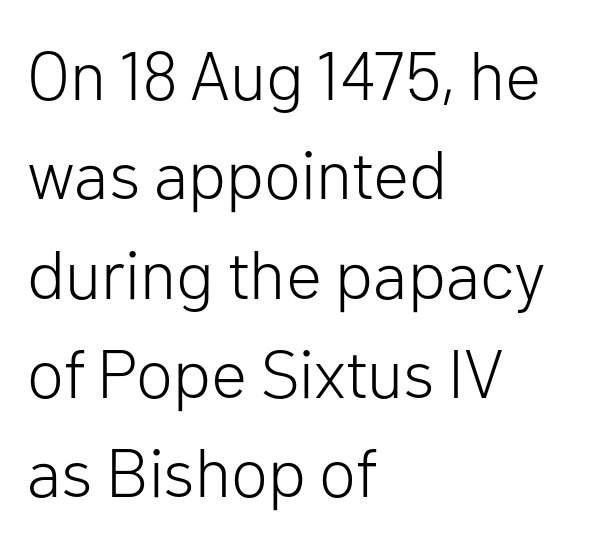
The passage shown has conventional tracking throughout. Is there any slant? The stems are plumb. Rule under the text: the space is simply empty. All the whitespace from short lines collects on the right.
